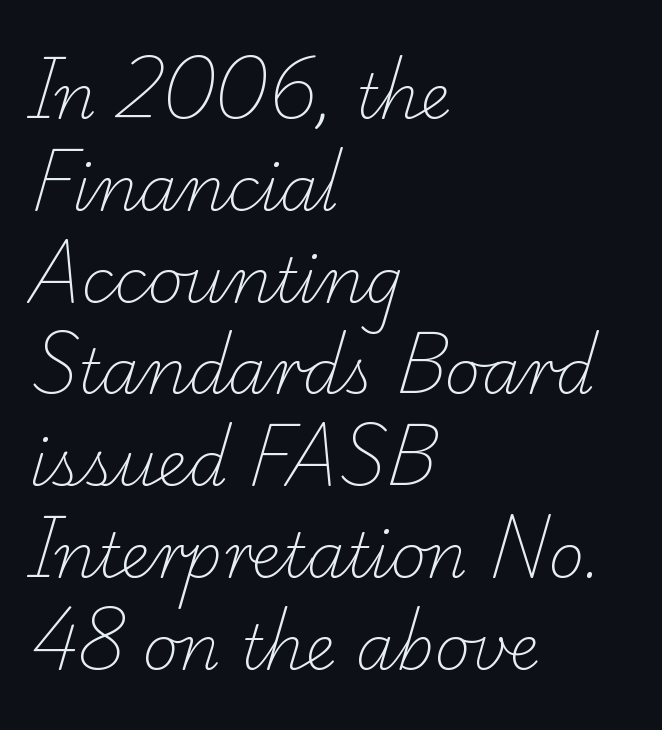
Q: Is the text bold? A: No.
Q: Is the typeface a serif or a sans-serif typeface? A: Serif.
Q: Is the text underlined? A: No.
Q: How is the paragraph aligned? A: Left-aligned.
Q: Is the spacing between letters normal or unusually wide? A: Normal.
Q: Is the spacing between lines tight, normal or loose? A: Normal.
Q: Width (condensed, normal, or wide)? A: Normal.
Q: Stroke contrast? A: Low.
Q: x-height? A: Small.
Q: Monospaced? A: No.
